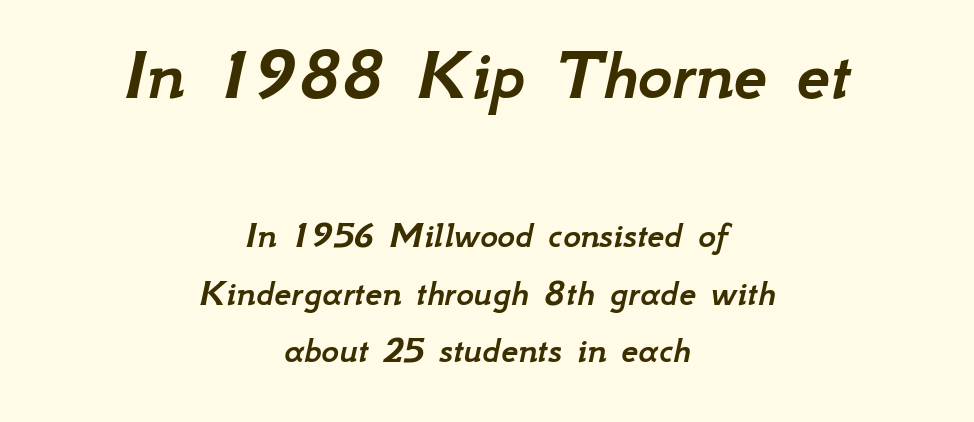
Q: Is the text italic (slanted)? A: Yes, it leans right by about 12 degrees.
Q: Is the text underlined? A: No.
Q: How is the paragraph aligned? A: Centered.
Q: Is the spacing between letters normal or unusually wide? A: Normal.
Q: Is the spacing between lines tight, normal or loose? A: Normal.
Q: Which block of text is set in a larger size, the first (top) or the second (bottom)? A: The first (top) one.
Q: Width (condensed, normal, or wide)? A: Normal.
Q: Stroke contrast? A: Low.
Q: x-height? A: Small.
Q: Monospaced? A: No.
